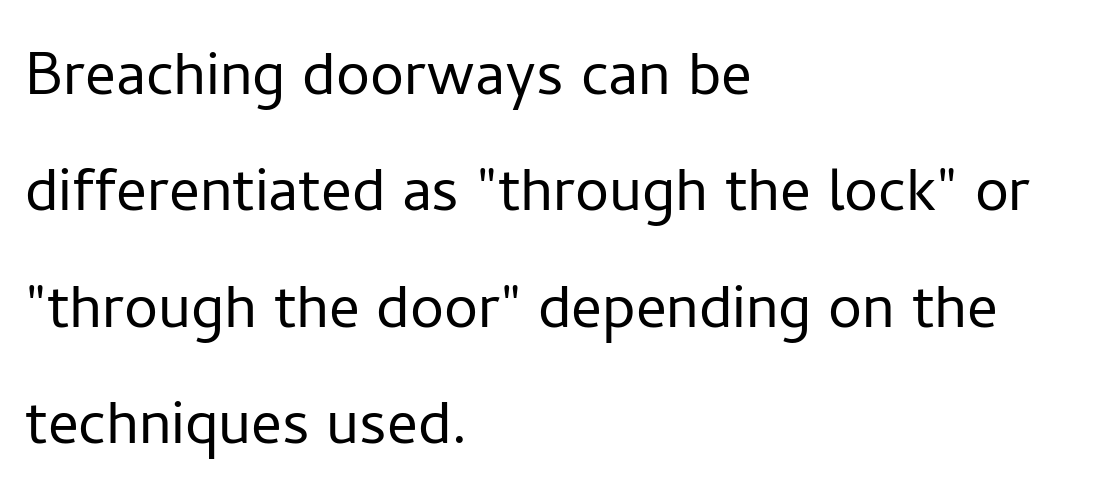
Classification — sans serif. The cut favours lightness, reaching ordinary text weight at its darkest. The specimen omits any rule beneath the text block's lines. Where is the straight margin? On the left.
